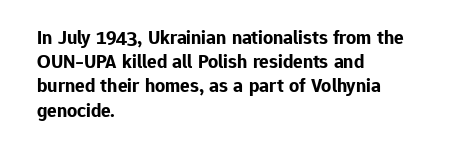
Q: Is the text bold? A: Yes.
Q: Is the text italic (slanted)? A: No, it is upright.
Q: Is the text underlined? A: No.
Q: How is the paragraph aligned? A: Left-aligned.
Q: Is the spacing between letters normal or unusually wide? A: Normal.
